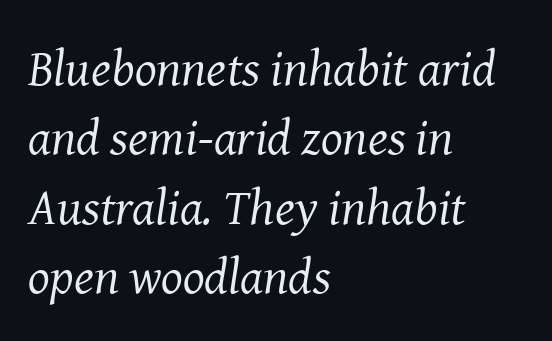
{"serif": "yes", "italic": "yes", "lean": "right", "slant_degrees": 8, "bold": "no", "weight": "regular", "width": "normal", "stroke_contrast": "medium", "x_height": "medium", "monospaced": "no", "underline": "no", "align": "left", "line_spacing": "normal", "line_spacing_ratio": 1.36, "letter_spacing": "normal", "letter_spacing_em": 0.0, "glyph_px": 51}
